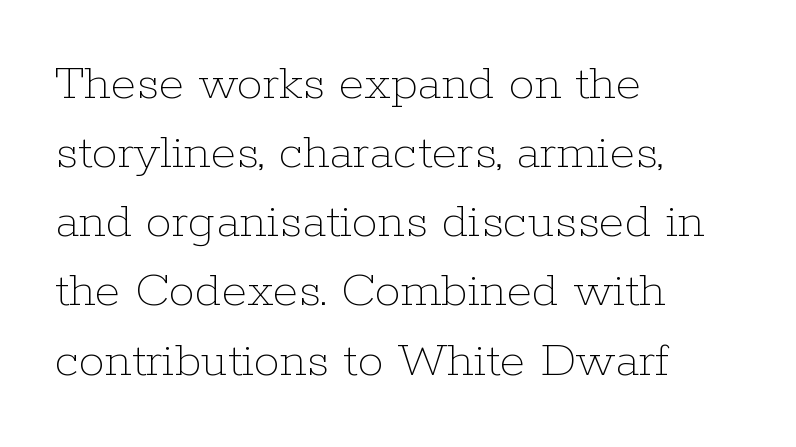
{"italic": "no", "bold": "no", "weight": "thin", "width": "normal", "stroke_contrast": "low", "x_height": "medium", "monospaced": "no", "underline": "no", "align": "left", "line_spacing": "normal", "line_spacing_ratio": 1.33, "letter_spacing": "normal", "letter_spacing_em": 0.0, "glyph_px": 52}
